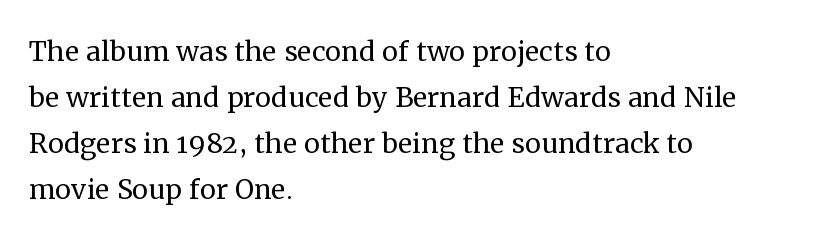
The image shows 36 px regular-weight serif type, upright; set left-aligned, normal line spacing (1.28x), normal letter spacing, not underlined; medium stroke contrast and a medium x-height.
